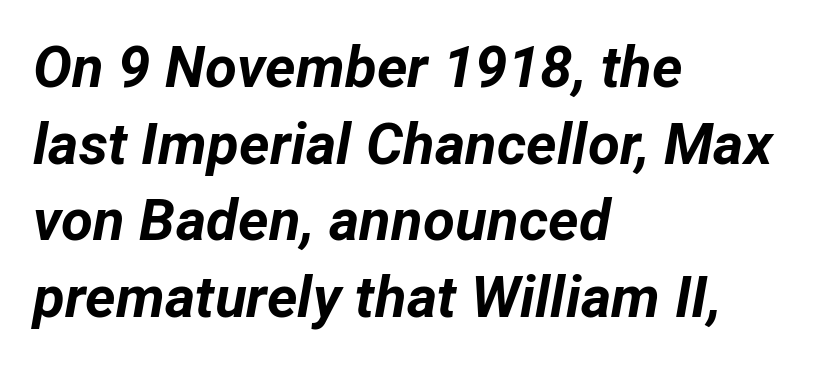
Typographic density is high because the face is bold. Emphasis-style slanted type is in use. Only glyphs here, with clear space below each row. The rendering uses natural spacing where letterforms have individual widths. The rendering keeps characters at their native spacing. Line starts are locked; line ends wander.
